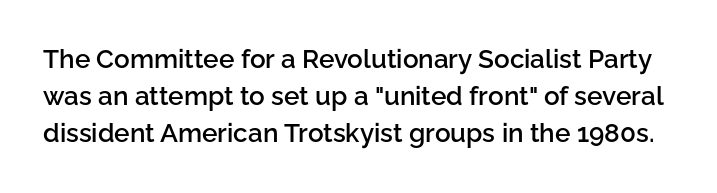
The image shows 26 px text type, upright; set normal line spacing (1.43x), normal letter spacing, not underlined.
